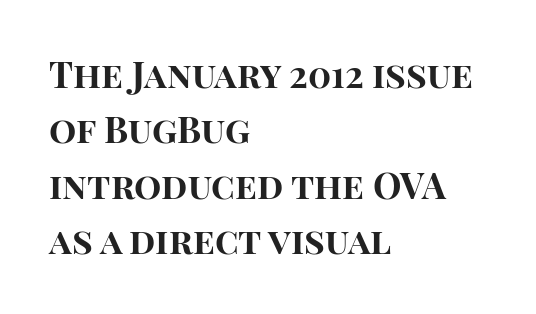
{"serif": "no", "italic": "no", "bold": "yes", "weight": "bold", "width": "normal", "stroke_contrast": "high", "x_height": "large", "monospaced": "no", "underline": "no", "align": "left", "line_spacing": "normal", "line_spacing_ratio": 1.54, "letter_spacing": "normal", "letter_spacing_em": 0.0, "glyph_px": 36}
